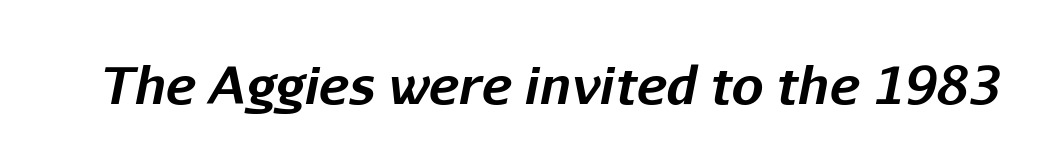
A bare baseline throughout the passage. Observe the lean: these are italic letterforms. The rendering uses natural spacing where letterforms have individual widths. Typesetter's note: full bold, strokes at maximum text heaviness.
